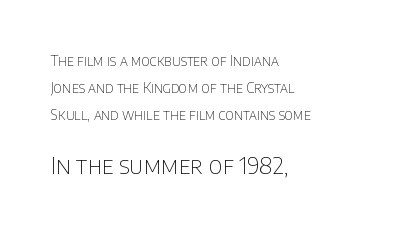
The image shows 23 px text type, upright; set left-aligned, loose line spacing (1.92x), normal letter spacing, not underlined; the second (bottom) block is 1.64x larger.
